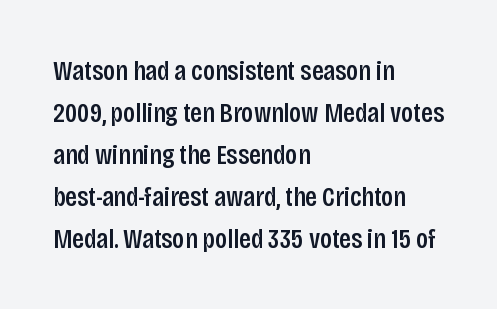
The compositor pushed each line to the left boundary. The axis of the letterforms is exactly vertical. Caption: standard tracking, unaltered. The glyphs are unaccompanied by any horizontal stroke below them. The rendering uses natural spacing where letterforms have individual widths.
